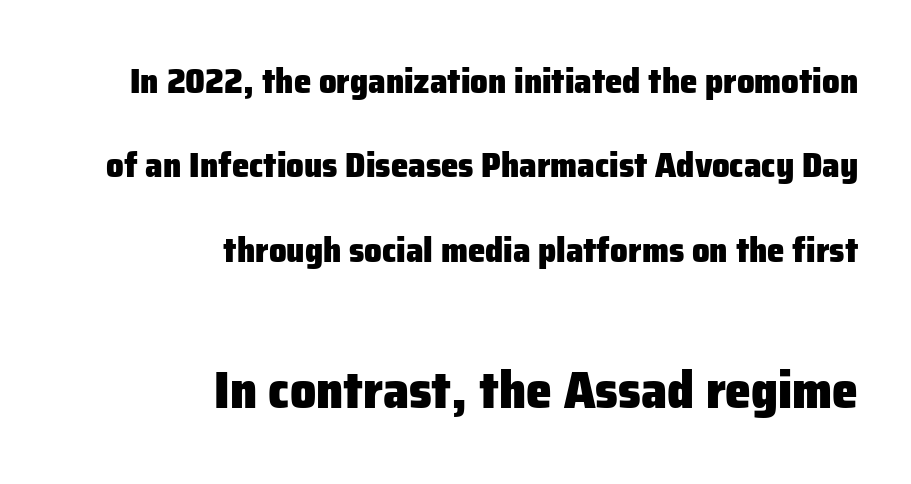
Q: Is the text bold? A: Yes.
Q: Is the text italic (slanted)? A: No, it is upright.
Q: Is the typeface a serif or a sans-serif typeface? A: Sans-serif.
Q: Is the text underlined? A: No.
Q: How is the paragraph aligned? A: Right-aligned.
Q: Is the spacing between letters normal or unusually wide? A: Normal.
Q: Is the spacing between lines tight, normal or loose? A: Loose.
Q: Which block of text is set in a larger size, the first (top) or the second (bottom)? A: The second (bottom) one.
Q: Width (condensed, normal, or wide)? A: Normal.
Q: Stroke contrast? A: Low.
Q: x-height? A: Medium.
Q: Monospaced? A: No.
